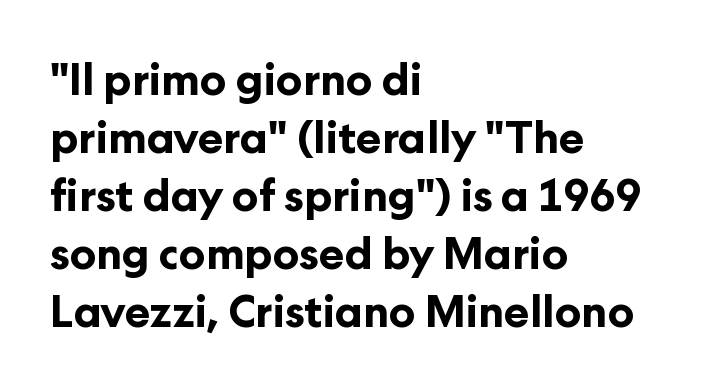
The image shows 43 px bold sans-serif type, upright; set left-aligned, normal line spacing (1.35x), normal letter spacing, not underlined; low stroke contrast and a medium x-height.
